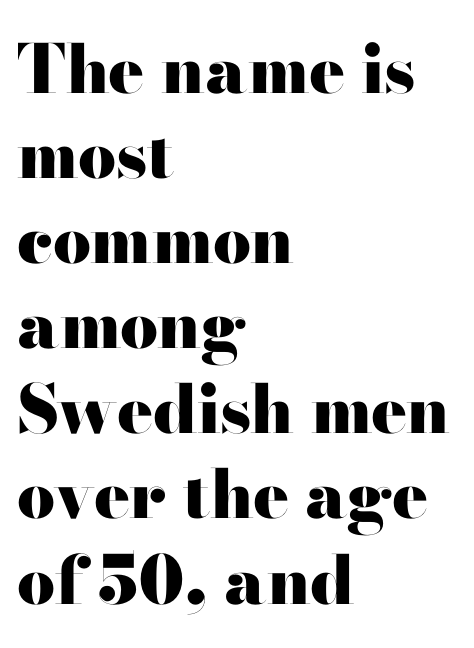
{"serif": "yes", "italic": "no", "bold": "yes", "weight": "heavy", "width": "wide", "stroke_contrast": "high", "x_height": "small", "monospaced": "no", "underline": "no", "align": "left", "line_spacing": "normal", "line_spacing_ratio": 1.27, "letter_spacing": "normal", "letter_spacing_em": 0.0, "glyph_px": 67}
